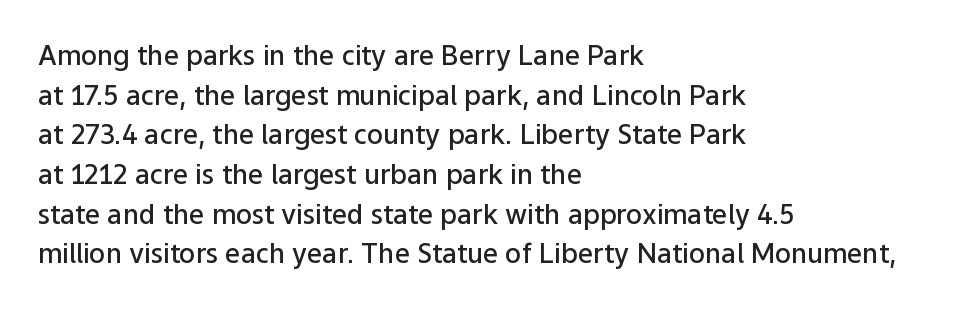
Q: Is the text bold? A: Semi-bold.
Q: Is the text italic (slanted)? A: No, it is upright.
Q: Is the text underlined? A: No.
Q: How is the paragraph aligned? A: Left-aligned.
Q: Is the spacing between letters normal or unusually wide? A: Normal.
Q: Is the spacing between lines tight, normal or loose? A: Normal.
